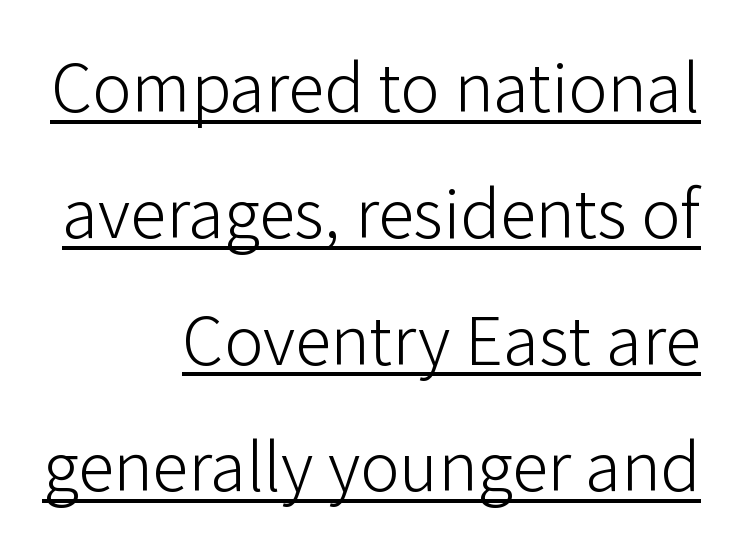
The image shows 73 px light sans-serif type, upright; set right-aligned, line spacing 1.73x, normal letter spacing, underlined; low stroke contrast and a medium x-height.
